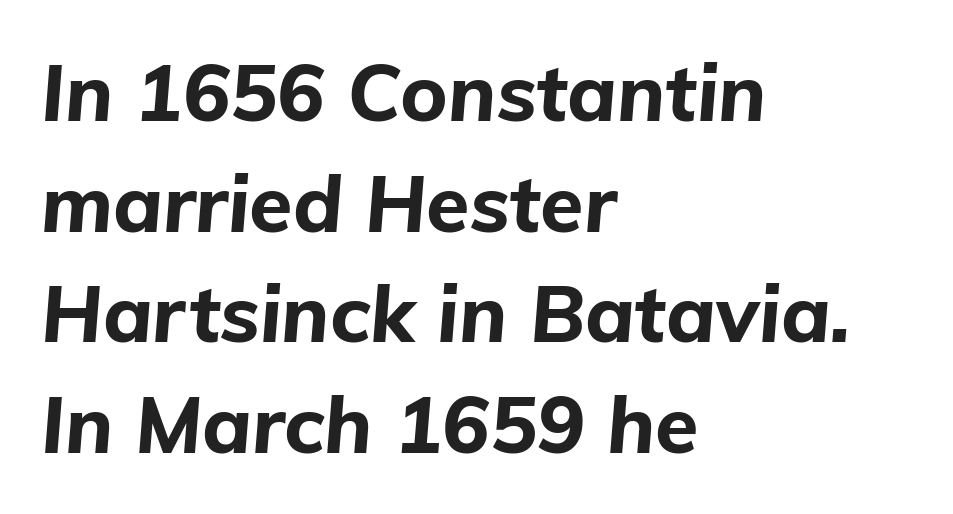
{"italic": "yes", "lean": "right", "slant_degrees": 5, "bold": "yes", "weight": "bold", "width": "normal", "stroke_contrast": "low", "x_height": "medium", "monospaced": "no", "underline": "no", "align": "left", "line_spacing": "normal", "line_spacing_ratio": 1.4, "letter_spacing": "normal", "letter_spacing_em": 0.0, "glyph_px": 79}
